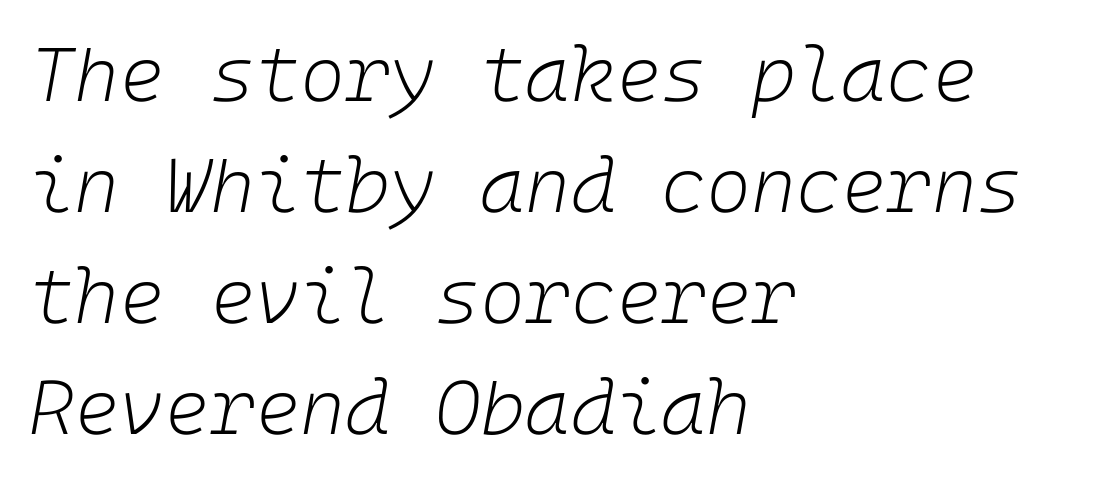
The image shows 77 px light type, italic (leaning right); set left-aligned, normal line spacing (1.44x), normal letter spacing, not underlined; low stroke contrast and a medium x-height.
